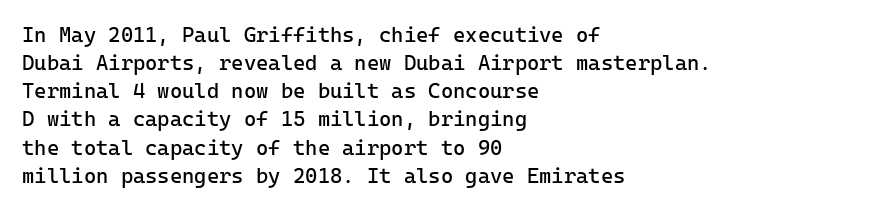
{"italic": "no", "bold": "no", "underline": "no", "align": "left", "line_spacing": "normal", "line_spacing_ratio": 1.34, "letter_spacing": "normal", "letter_spacing_em": 0.0, "glyph_px": 21}
